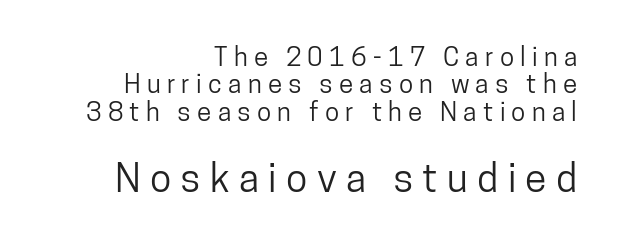
Q: Is the text italic (slanted)? A: No, it is upright.
Q: Is the typeface a serif or a sans-serif typeface? A: Sans-serif.
Q: Is the text underlined? A: No.
Q: How is the paragraph aligned? A: Right-aligned.
Q: Is the spacing between letters normal or unusually wide? A: Unusually wide.
Q: Is the spacing between lines tight, normal or loose? A: Tight.
Q: Which block of text is set in a larger size, the first (top) or the second (bottom)? A: The second (bottom) one.
Q: Width (condensed, normal, or wide)? A: Condensed.
Q: Stroke contrast? A: Low.
Q: x-height? A: Medium.
Q: Monospaced? A: No.
